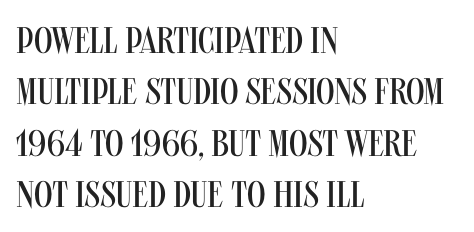
{"serif": "no", "italic": "no", "bold": "no", "weight": "regular", "width": "condensed", "stroke_contrast": "medium", "x_height": "large", "monospaced": "no", "underline": "no", "align": "left", "line_spacing": "normal", "line_spacing_ratio": 1.39, "letter_spacing": "normal", "letter_spacing_em": 0.0, "glyph_px": 37}
